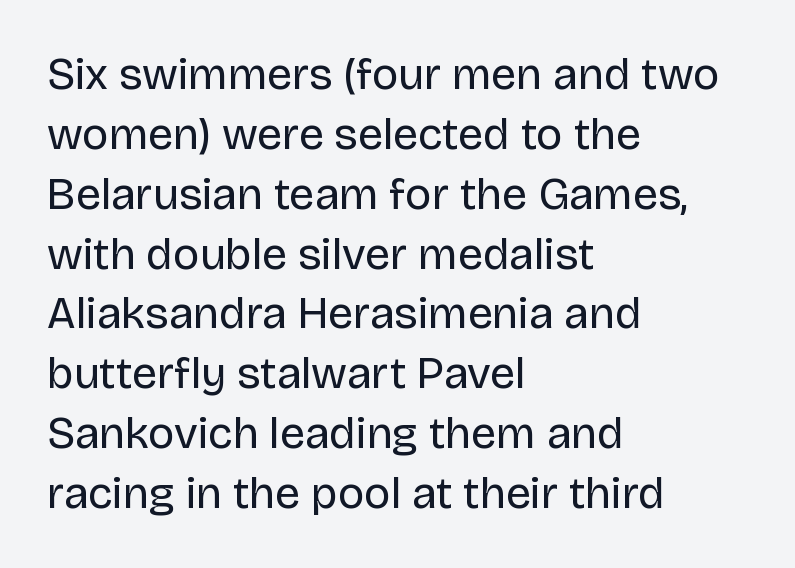
Varying glyph widths throughout — classic text-font behaviour. Casual observation: everything's shoved over to the left. Style check: upright. The specimen omits any rule beneath the text block's lines. Inter-character spacing is left at the font's built-in metrics. The type family on display is of the sans-serif kind.
